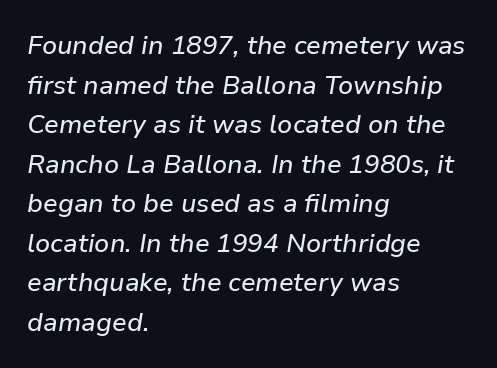
The image shows 26 px text type, italic (leaning right); set left-aligned, normal line spacing (1.52x), normal letter spacing, not underlined.
